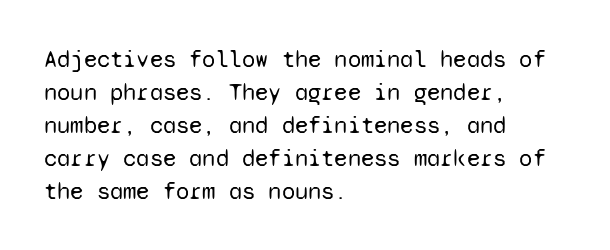
The image shows 24 px text type, upright; set left-aligned, normal line spacing (1.37x), normal letter spacing, not underlined.
